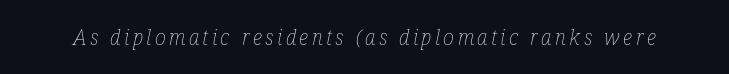
{"italic": "yes", "lean": "right", "slant_degrees": 12, "bold": "no", "underline": "no", "glyph_px": 21}
